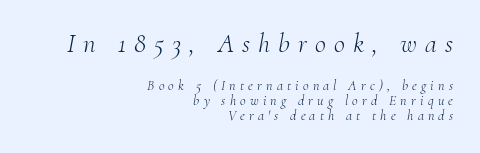
The image shows 27 px text type, italic (leaning right); set right-aligned, tight line spacing (1.07x), unusually wide letter spacing (+0.3 em), not underlined; the first (top) block is 1.93x larger.
